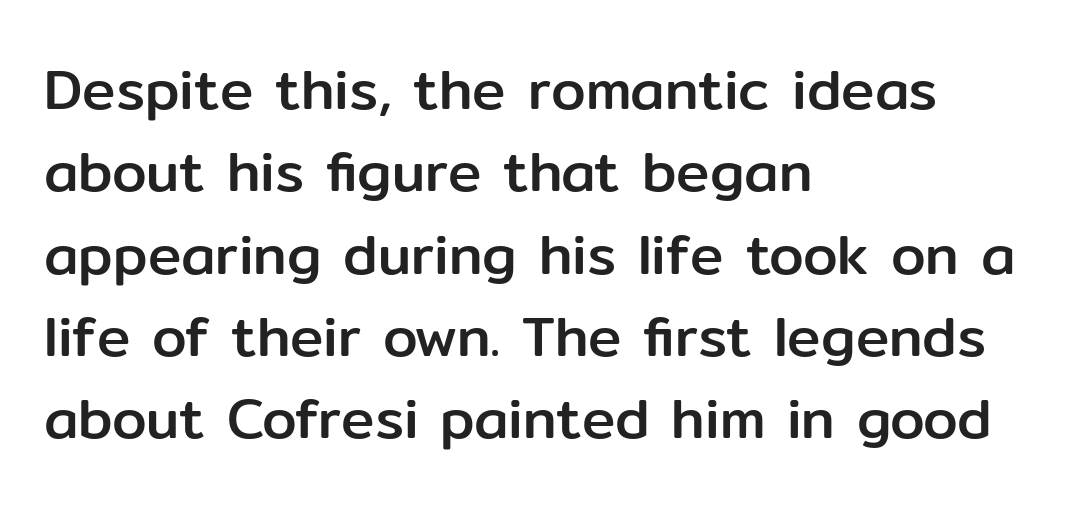
The image shows 56 px sans-serif type, upright; set left-aligned, normal line spacing (1.47x), normal letter spacing, not underlined; low stroke contrast and a medium x-height.
